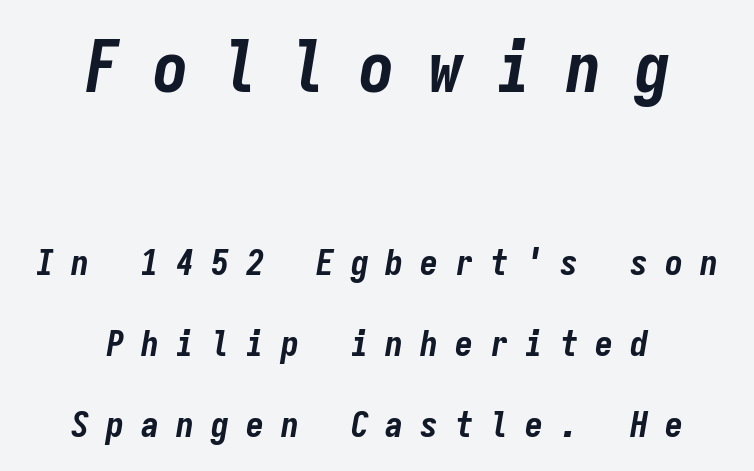
The space between consecutive lines is lavish. Nobody drew a line under any word here. Do the characters align in a grid? Yes, the font is monospaced. Style check: oblique. Typographic density is high because the face is bold. The lines are quadded center.
